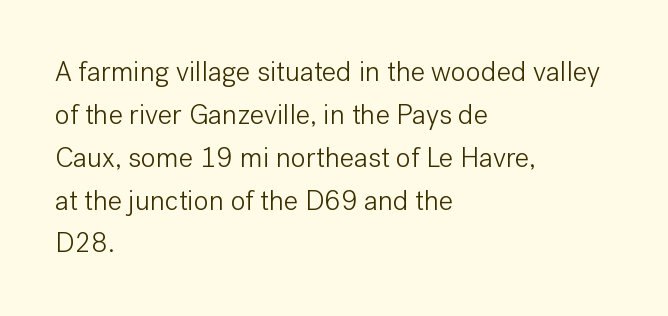
{"serif": "no", "italic": "no", "bold": "no", "weight": "light", "width": "normal", "stroke_contrast": "low", "x_height": "medium", "monospaced": "no", "underline": "no", "align": "left", "line_spacing": "normal", "line_spacing_ratio": 1.53, "letter_spacing": "normal", "letter_spacing_em": 0.0, "glyph_px": 28}
